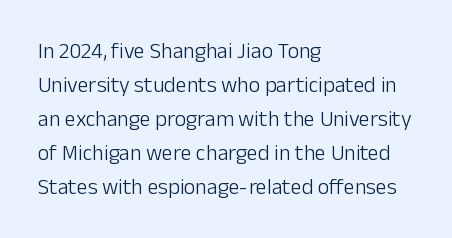
{"italic": "no", "bold": "no", "underline": "no", "align": "left", "line_spacing": "normal", "line_spacing_ratio": 1.55, "letter_spacing": "normal", "letter_spacing_em": 0.0, "glyph_px": 22}
